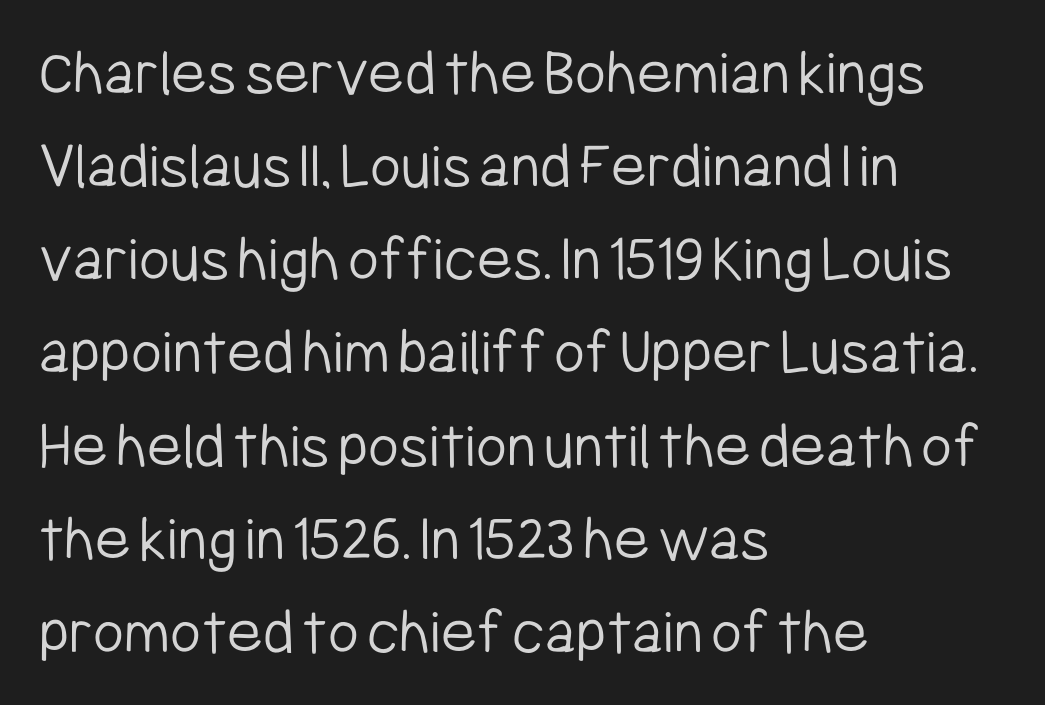
The image shows 67 px light, condensed sans-serif type, upright; set left-aligned, normal line spacing (1.39x), normal letter spacing, not underlined; low stroke contrast and a medium x-height.
